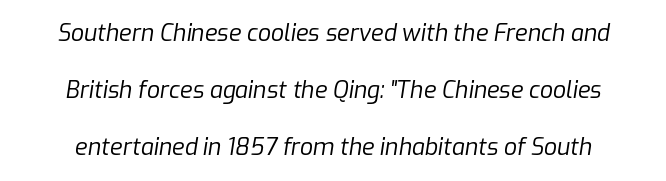
{"italic": "yes", "lean": "right", "slant_degrees": 9, "bold": "no", "underline": "no", "align": "center", "line_spacing": "loose", "line_spacing_ratio": 2.48, "letter_spacing": "normal", "letter_spacing_em": 0.0, "glyph_px": 23}
